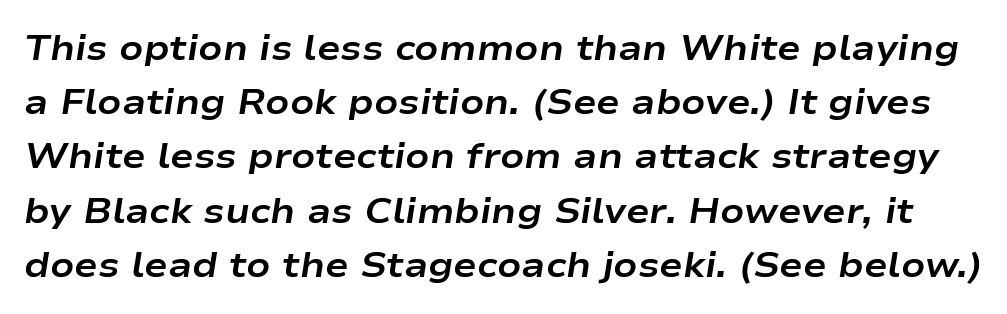
Q: Is the text bold? A: Yes.
Q: Is the text italic (slanted)? A: Yes, it leans right by about 9 degrees.
Q: Is the text underlined? A: No.
Q: Is the spacing between letters normal or unusually wide? A: Normal.
Q: Is the spacing between lines tight, normal or loose? A: Normal.
Q: Width (condensed, normal, or wide)? A: Wide.
Q: Stroke contrast? A: Low.
Q: x-height? A: Medium.
Q: Monospaced? A: No.
